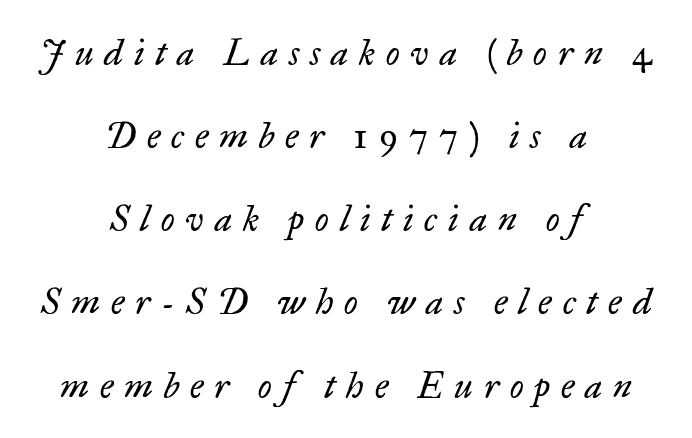
Tracking value appears strongly positive — letters spread wide. The type family on display is of the serif kind. The font sits on the lighter half of the weight spectrum, regular included. The rendering uses a large line-height, opening up the rows. Every character sits at an angle, as italics do.
